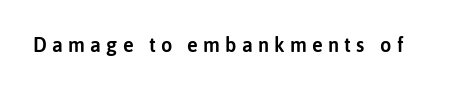
Italic: no, the glyphs are upright roman. Spacing between characters has been opened up far beyond the box default. Glance below the letters and you will spot only blank space.
